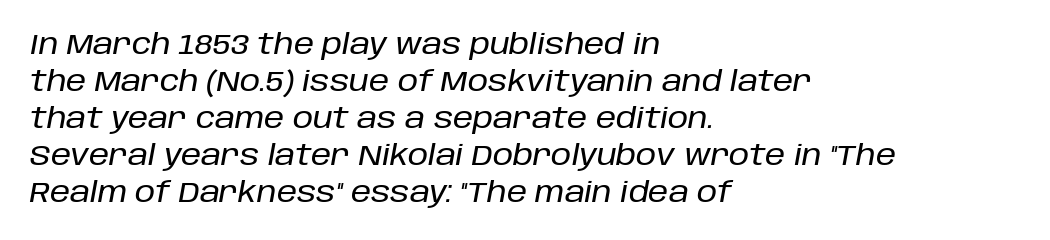
The image shows 29 px text type, italic (leaning right); set left-aligned, normal line spacing (1.28x), normal letter spacing, not underlined; low stroke contrast and a large x-height.
